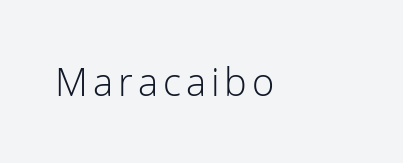
{"serif": "no", "italic": "no", "bold": "no", "weight": "light", "width": "normal", "stroke_contrast": "low", "x_height": "medium", "monospaced": "no", "underline": "no", "align": "left", "glyph_px": 38}
